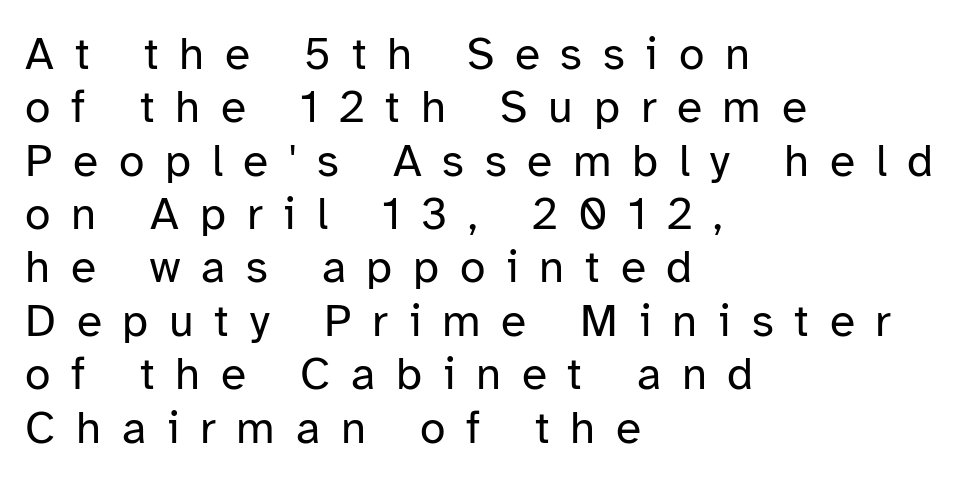
Q: Is the text bold? A: No.
Q: Is the text italic (slanted)? A: No, it is upright.
Q: Is the typeface a serif or a sans-serif typeface? A: Sans-serif.
Q: Is the text underlined? A: No.
Q: How is the paragraph aligned? A: Left-aligned.
Q: Is the spacing between letters normal or unusually wide? A: Unusually wide.
Q: Width (condensed, normal, or wide)? A: Normal.
Q: Stroke contrast? A: Low.
Q: x-height? A: Medium.
Q: Monospaced? A: No.
